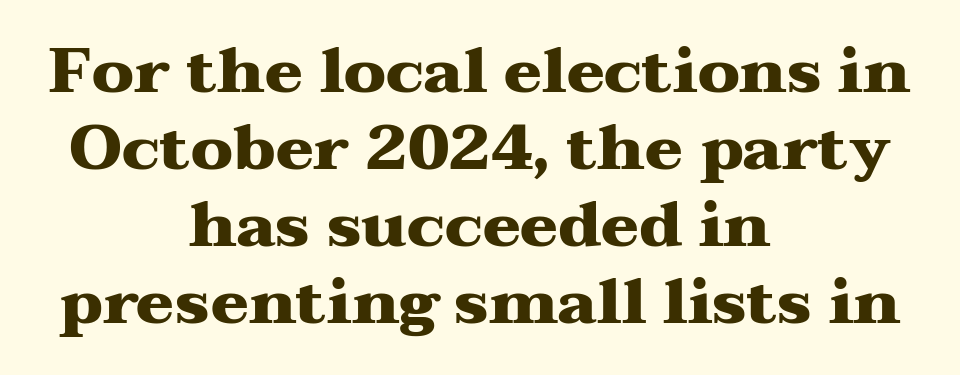
The typesetter chose a symmetrical, centered arrangement here. The type sits square on the baseline with zero lean. There is no visible air inserted between adjacent glyphs. Strokes here are thick enough to call this a true bold. You can tell from the footed stems that serif type was used. Here the designer chose a conventional face with non-uniform glyph widths.
